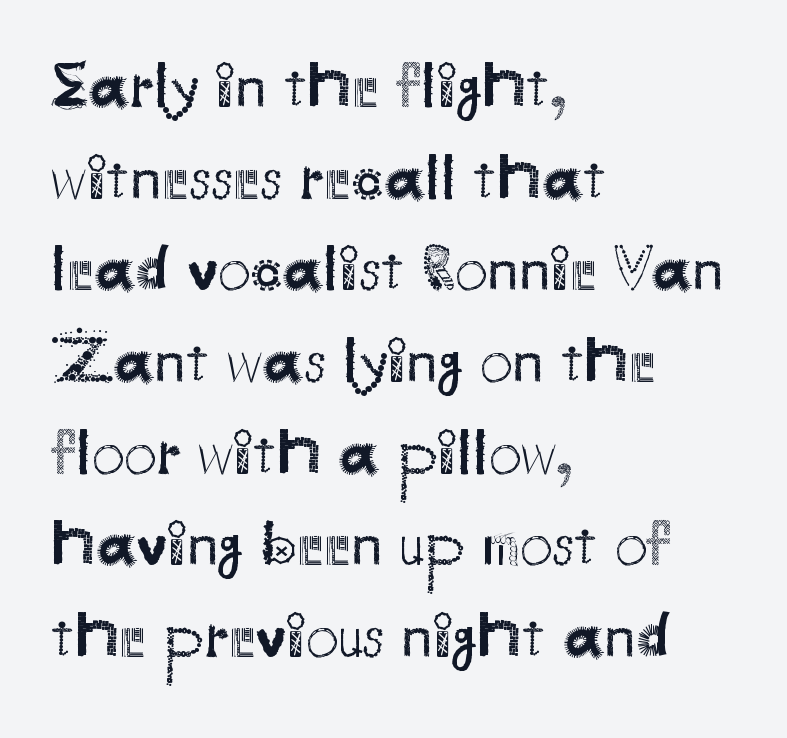
Q: Is the text bold? A: No.
Q: Is the text italic (slanted)? A: No, it is upright.
Q: Is the typeface a serif or a sans-serif typeface? A: Sans-serif.
Q: Is the text underlined? A: No.
Q: How is the paragraph aligned? A: Left-aligned.
Q: Is the spacing between letters normal or unusually wide? A: Normal.
Q: Is the spacing between lines tight, normal or loose? A: Normal.
Q: Width (condensed, normal, or wide)? A: Normal.
Q: Stroke contrast? A: Medium.
Q: x-height? A: Small.
Q: Monospaced? A: No.
